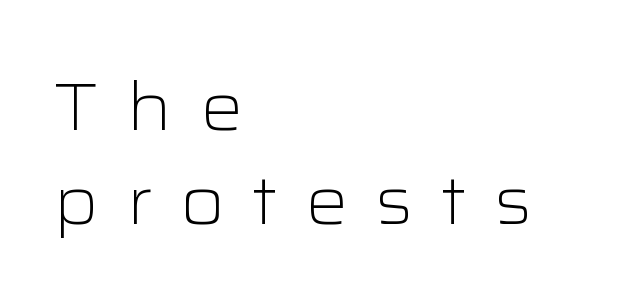
The image shows 67 px light, wide sans-serif type, upright; set left-aligned, normal line spacing (1.4x), unusually wide letter spacing (+0.41 em), not underlined; low stroke contrast and a medium x-height.
